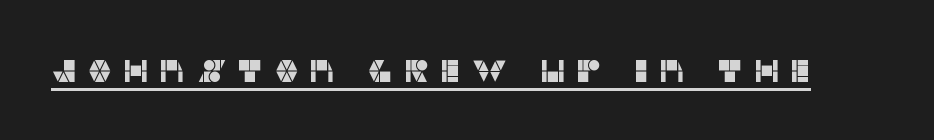
The image shows 31 px sans-serif type, upright; set unusually wide letter spacing (+0.33 em), underlined; low stroke contrast and a large x-height.
